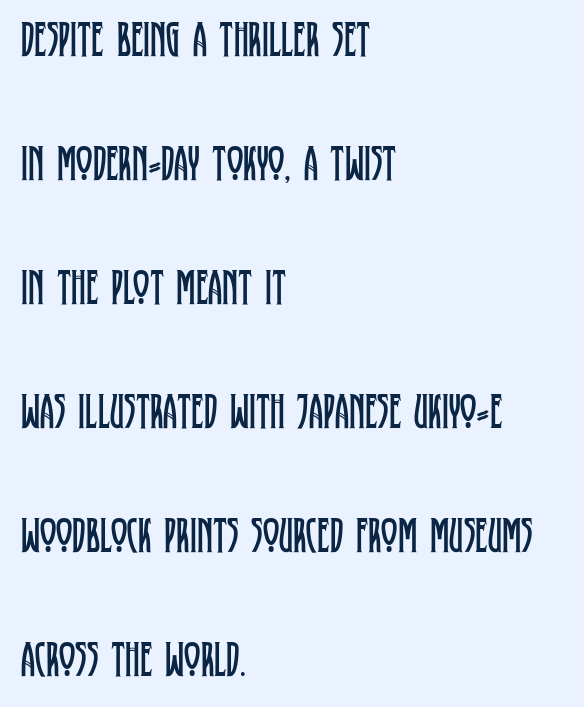
{"serif": "yes", "italic": "no", "bold": "no", "weight": "regular", "width": "condensed", "stroke_contrast": "low", "x_height": "large", "monospaced": "no", "underline": "no", "align": "left", "line_spacing": "loose", "line_spacing_ratio": 2.48, "letter_spacing": "normal", "letter_spacing_em": 0.0, "glyph_px": 50}
